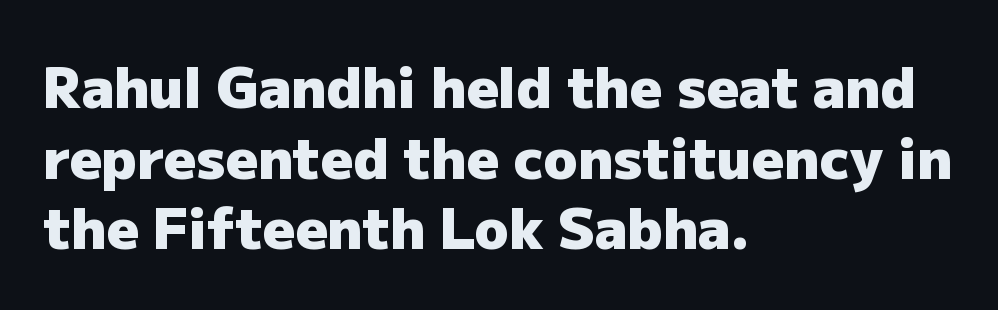
Is there much room between lines? A standard amount, neither cramped nor airy. The typesetting leans heavy: a genuine bold. Spacing verdict: proportional, widths tailored to each character. The passage is arranged the way most books set body copy — flush left. Compared with typical body copy, the letter spacing here is the same.
